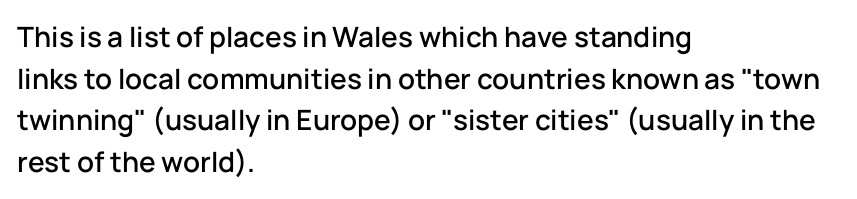
The image shows 28 px sans-serif type, upright; set left-aligned, normal line spacing (1.49x), normal letter spacing, not underlined; low stroke contrast and a medium x-height.
